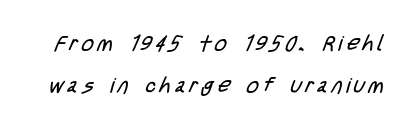
{"bold": "no", "underline": "no", "line_spacing": "loose", "line_spacing_ratio": 2.0, "glyph_px": 21}
